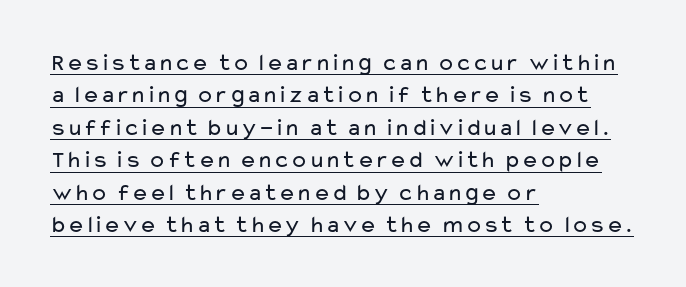
{"italic": "no", "bold": "no", "underline": "yes", "align": "left", "line_spacing": "normal", "line_spacing_ratio": 1.35, "letter_spacing": "normal", "letter_spacing_em": 0.0, "glyph_px": 24}
